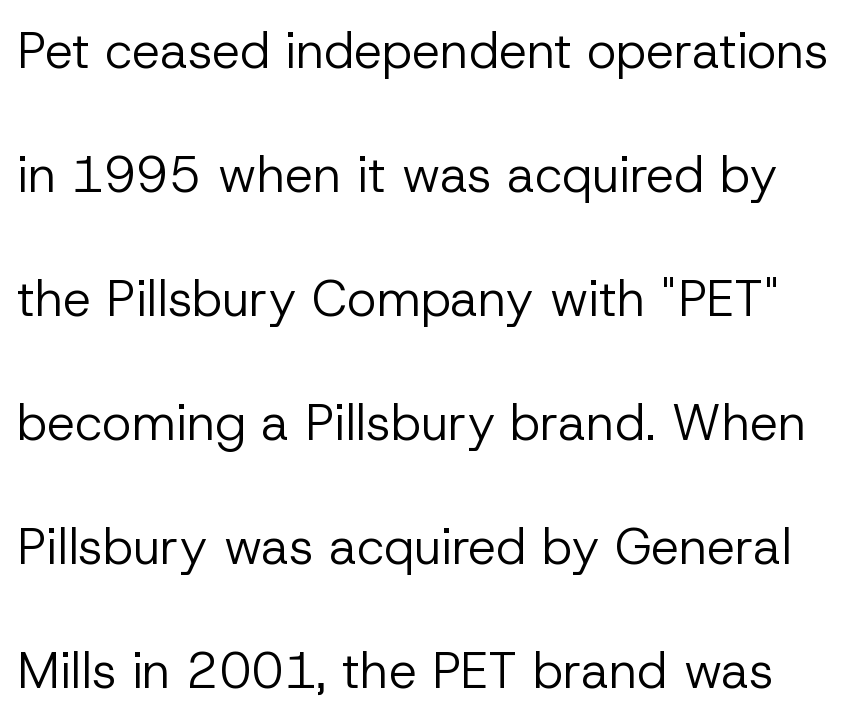
Q: Is the text bold? A: No.
Q: Is the text italic (slanted)? A: No, it is upright.
Q: Is the typeface a serif or a sans-serif typeface? A: Sans-serif.
Q: Is the text underlined? A: No.
Q: Is the spacing between letters normal or unusually wide? A: Normal.
Q: Is the spacing between lines tight, normal or loose? A: Loose.
Q: Width (condensed, normal, or wide)? A: Normal.
Q: Stroke contrast? A: Low.
Q: x-height? A: Medium.
Q: Monospaced? A: No.
